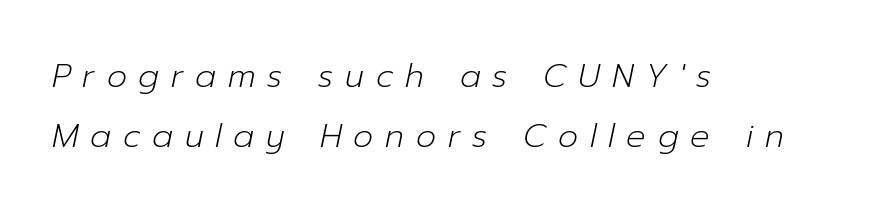
{"italic": "yes", "lean": "right", "slant_degrees": 12, "bold": "no", "weight": "light", "width": "normal", "stroke_contrast": "low", "x_height": "medium", "monospaced": "no", "underline": "no", "align": "left", "line_spacing_ratio": 1.86, "letter_spacing": "wide", "letter_spacing_em": 0.37, "glyph_px": 32}
